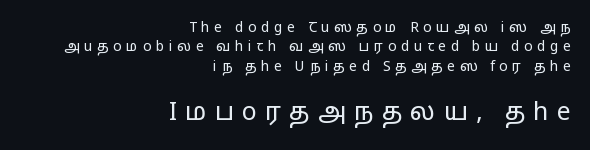
Q: Is the text bold? A: No.
Q: Is the text italic (slanted)? A: No, it is upright.
Q: Is the text underlined? A: No.
Q: How is the paragraph aligned? A: Right-aligned.
Q: Is the spacing between letters normal or unusually wide? A: Unusually wide.
Q: Is the spacing between lines tight, normal or loose? A: Normal.
Q: Which block of text is set in a larger size, the first (top) or the second (bottom)? A: The second (bottom) one.
